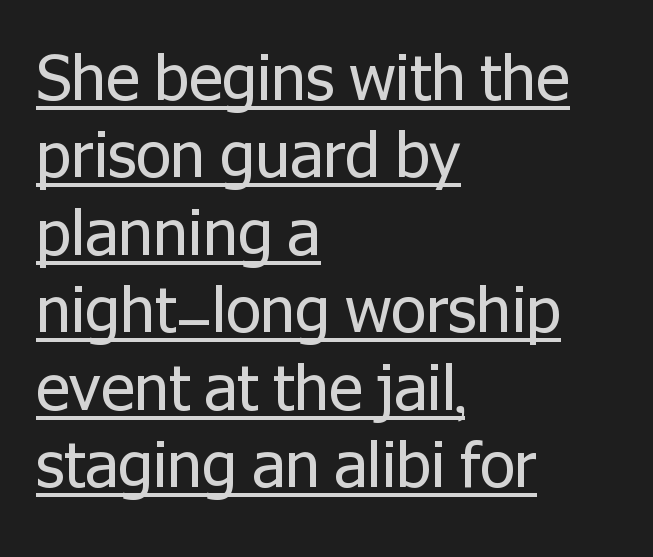
Does the lettering tilt? It doesn't — this is upright. The letters sit at their default tracking, neither squeezed nor spread. The face used here is proportionally spaced, like ordinary book or web type. A rule runs beneath these lines of type. Caption: face not bold, strokes unweighted. The paragraph has a hard left edge and a soft right edge.
